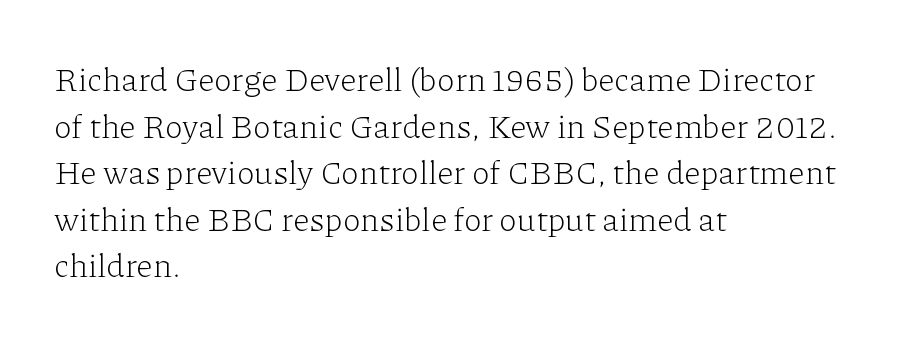
Honestly, there is no underline to notice here at all. What's the leading like? Ordinary, nothing unusual. Italic: no, the glyphs are upright roman. You could not count columns in this text — the font is proportionally spaced. Is the letter spacing exaggerated? No — it looks like the ordinary default.
